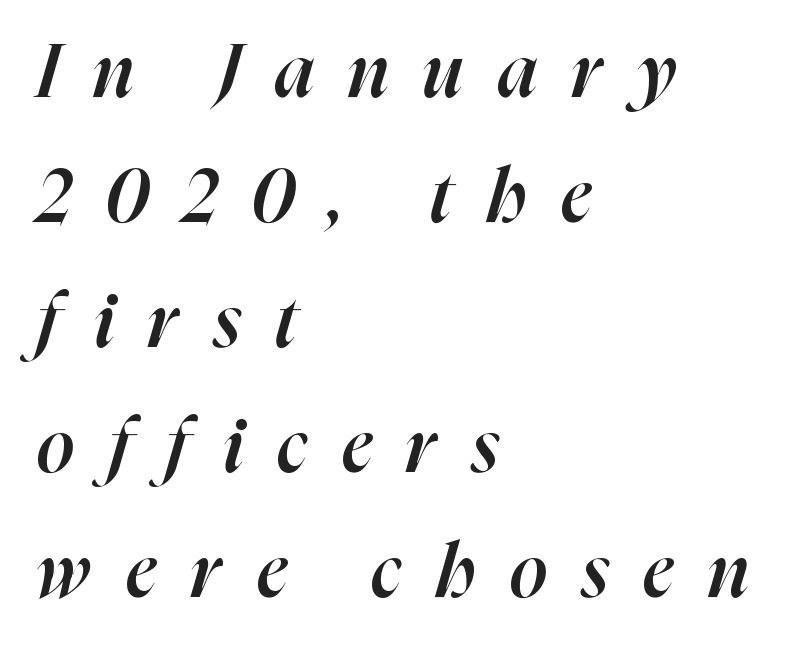
{"italic": "yes", "lean": "right", "slant_degrees": 16, "bold": "semi", "weight": "semibold", "width": "normal", "stroke_contrast": "high", "x_height": "medium", "monospaced": "no", "underline": "no", "align": "left", "line_spacing": "normal", "line_spacing_ratio": 1.69, "letter_spacing": "wide", "letter_spacing_em": 0.47, "glyph_px": 74}
